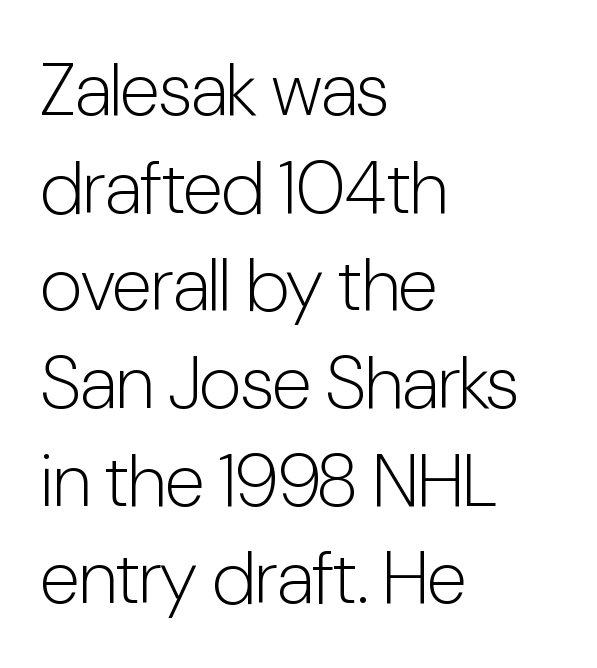
{"serif": "no", "italic": "no", "bold": "no", "weight": "light", "width": "condensed", "stroke_contrast": "low", "x_height": "medium", "monospaced": "no", "underline": "no", "align": "left", "line_spacing": "normal", "line_spacing_ratio": 1.32, "letter_spacing": "normal", "letter_spacing_em": 0.0, "glyph_px": 74}
